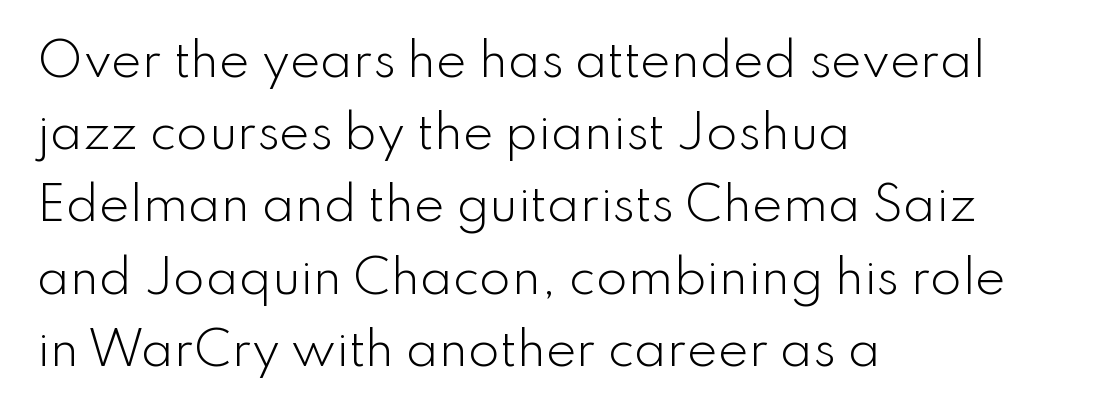
If you drew a ruler down the left edge, every line would touch it. This sample has the flowing, uneven cadence of proportional lettering. The typesetting does not lean heavy: it is not bold. Check under the words: just untouched page. The font's upright variant was chosen for this text.
